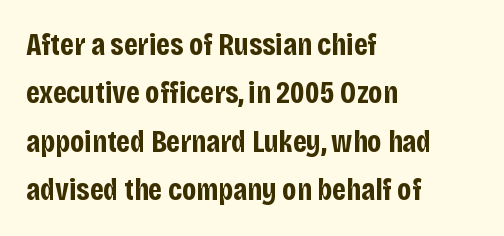
{"serif": "no", "italic": "no", "bold": "yes", "weight": "bold", "width": "condensed", "stroke_contrast": "low", "x_height": "large", "monospaced": "no", "underline": "no", "align": "left", "line_spacing": "normal", "line_spacing_ratio": 1.56, "letter_spacing": "normal", "letter_spacing_em": 0.0, "glyph_px": 31}
